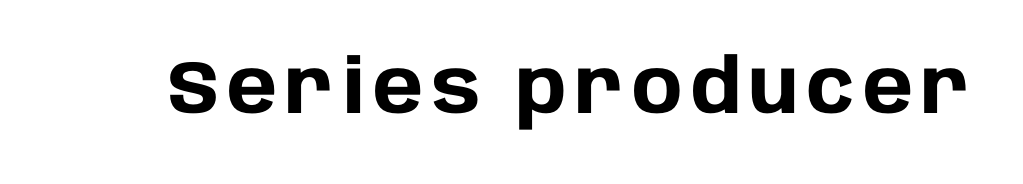
The image shows 75 px heavy sans-serif type, upright; set not underlined; low stroke contrast and a large x-height.
